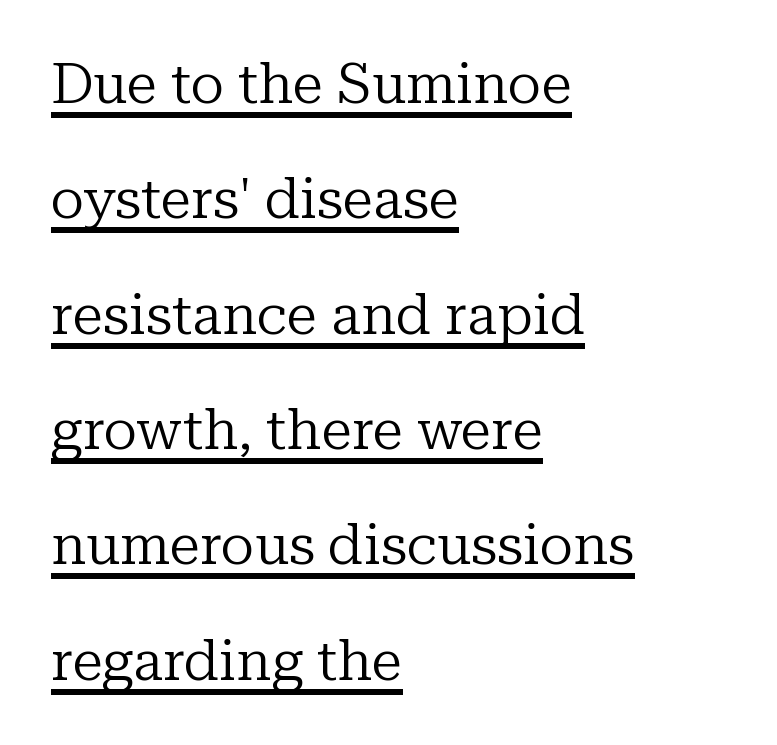
{"serif": "yes", "italic": "no", "bold": "no", "weight": "regular", "width": "normal", "stroke_contrast": "low", "x_height": "medium", "monospaced": "no", "underline": "yes", "align": "left", "line_spacing": "loose", "line_spacing_ratio": 2.06, "letter_spacing": "normal", "letter_spacing_em": 0.0, "glyph_px": 56}
